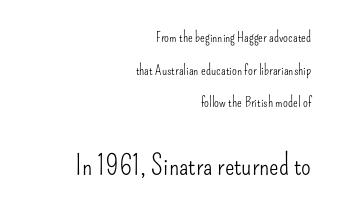
Reading down the block, your eye finds every line finishing at a fixed right position. A typesetter would call this proportional, since set widths differ per character. Here the glyphs are tracked normally, forming tight word shapes. Characters remain perfectly vertical along every line. What's the leading like? Stretched, with rows far apart. Descenders are the only things crossing below the line.
